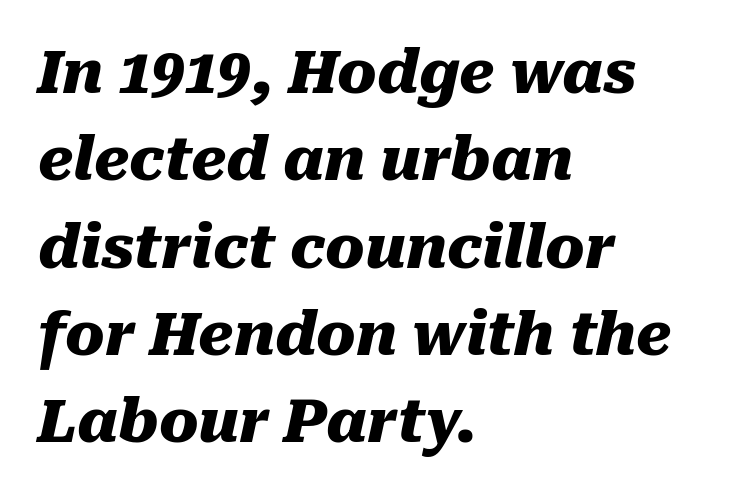
Slanted lettering throughout. Line beginnings align vertically; line endings do not. The foot of each line stays bare and open. Is this a fixed-width face? No — the glyphs have proportional, varying widths.
